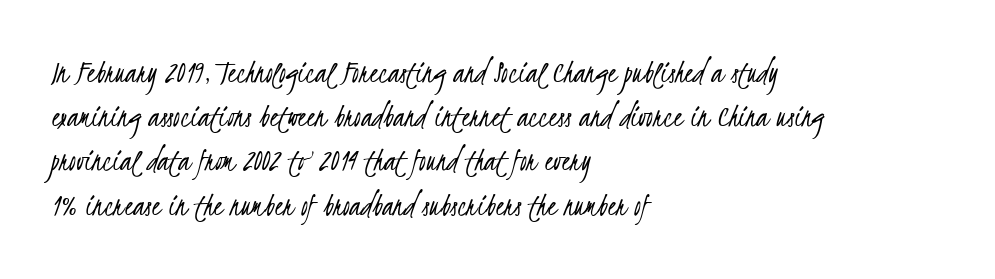
{"serif": "no", "bold": "no", "weight": "light", "width": "condensed", "stroke_contrast": "low", "x_height": "small", "monospaced": "no", "underline": "no", "align": "left", "line_spacing": "normal", "line_spacing_ratio": 1.3, "letter_spacing": "normal", "letter_spacing_em": 0.0, "glyph_px": 34}
